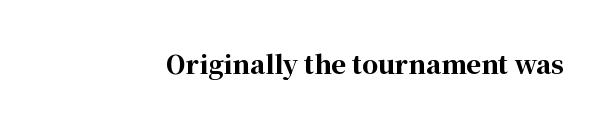
Underlining? Definitely not there. Strong, thick strokes mark this as bold type. This sample uses an upright cut, with every glyph sitting square on the baseline. A typesetter would call this zero additional tracking.
